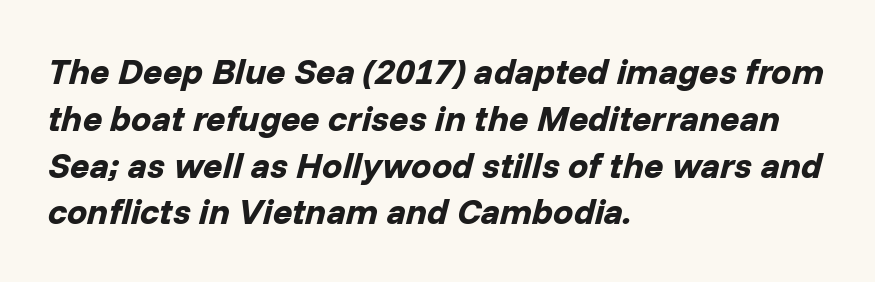
{"italic": "yes", "lean": "right", "slant_degrees": 14, "bold": "yes", "weight": "bold", "width": "normal", "stroke_contrast": "low", "x_height": "medium", "monospaced": "no", "underline": "no", "align": "left", "line_spacing": "normal", "line_spacing_ratio": 1.3, "letter_spacing": "normal", "letter_spacing_em": 0.0, "glyph_px": 36}
